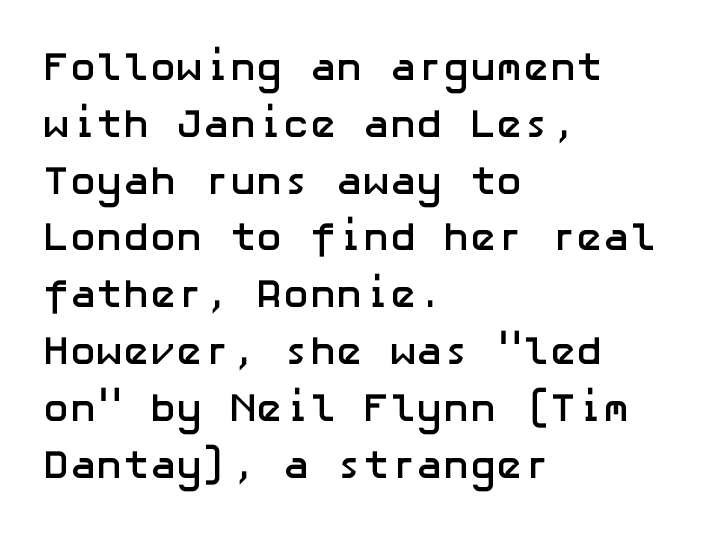
The type sits square on the baseline with zero lean. Standard letterfit; no display-style spreading of the glyphs. Whoever set this chose a conventional vertical rhythm. The glyphs in this specimen are sans serif. The words here are not underlined.
